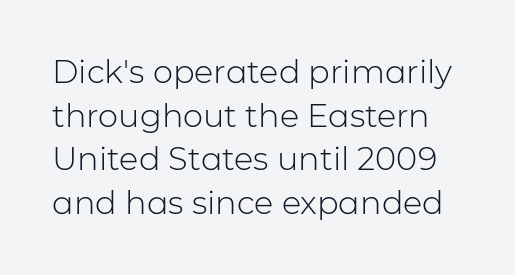
Q: Is the text bold? A: No.
Q: Is the text italic (slanted)? A: No, it is upright.
Q: Is the typeface a serif or a sans-serif typeface? A: Sans-serif.
Q: Is the text underlined? A: No.
Q: Is the spacing between letters normal or unusually wide? A: Normal.
Q: Is the spacing between lines tight, normal or loose? A: Normal.
Q: Width (condensed, normal, or wide)? A: Normal.
Q: Stroke contrast? A: Low.
Q: x-height? A: Medium.
Q: Monospaced? A: No.
